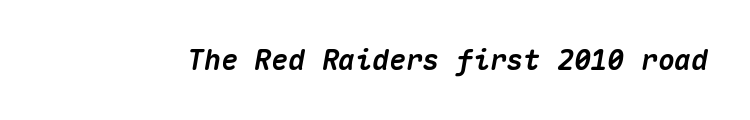
Q: Is the text bold? A: Yes.
Q: Is the text italic (slanted)? A: Yes, it leans right by about 10 degrees.
Q: Is the text underlined? A: No.
Q: Is the spacing between letters normal or unusually wide? A: Normal.
Q: Width (condensed, normal, or wide)? A: Normal.
Q: Stroke contrast? A: Medium.
Q: x-height? A: Medium.
Q: Monospaced? A: Yes.
